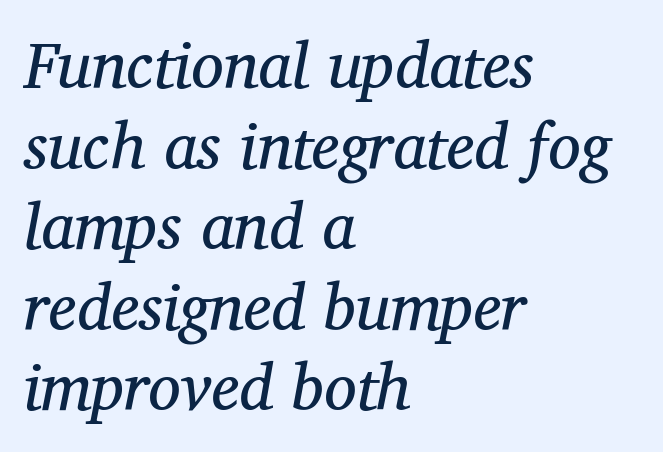
Regarding serifs, this sample has them. A typesetter would mark this as italic. Proportional: the letters do not fall into vertical columns. Bare-footed words on every line.
